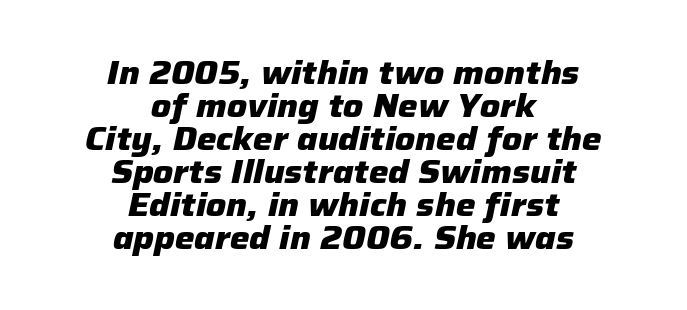
The image shows 33 px heavy type, italic (leaning right); set centered, tight line spacing (1.0x), normal letter spacing, not underlined; low stroke contrast and a medium x-height.
